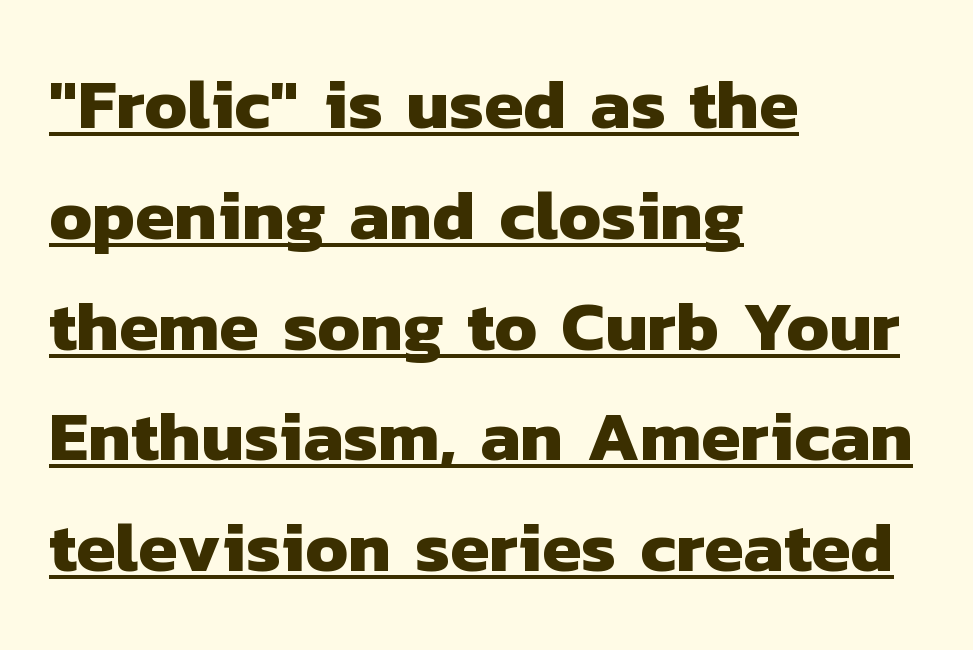
Think of a printed novel: that variable character pitch is what you see here. Quick note: interline space is typical. Unlike a traditional serif, this face leaves its strokes unadorned. No extra tracking has been applied to these lines. A continuous stroke trails under the words, as in a hyperlink. A classic flush-left, rag-right setting is used for this passage.
